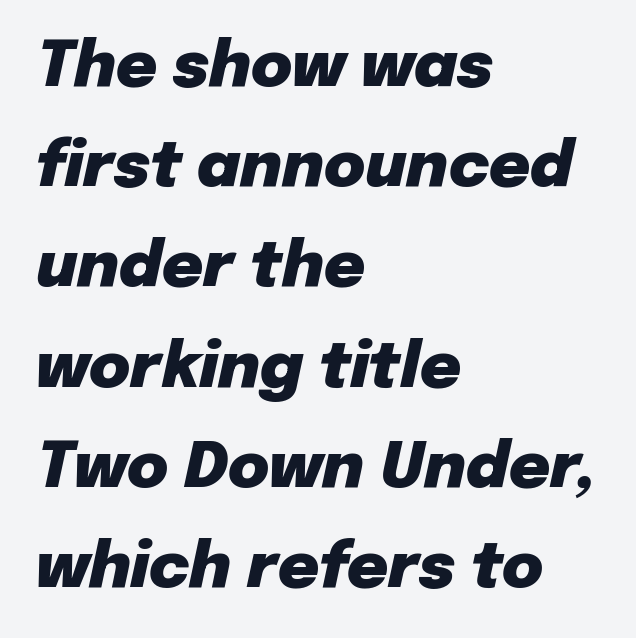
The image shows 63 px heavy type, italic (leaning right); set left-aligned, normal line spacing (1.59x), normal letter spacing, not underlined; low stroke contrast and a medium x-height.
